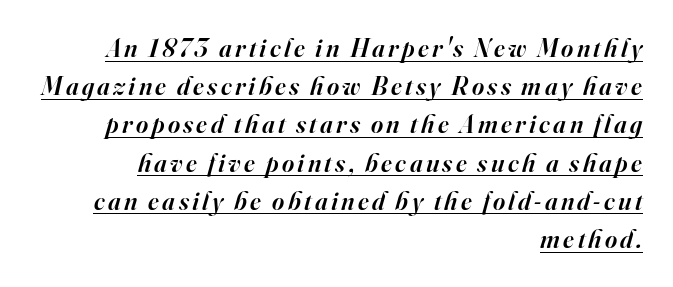
Q: Is the text bold? A: Semi-bold.
Q: Is the text italic (slanted)? A: Yes, it leans right by about 16 degrees.
Q: Is the text underlined? A: Yes.
Q: How is the paragraph aligned? A: Right-aligned.
Q: Is the spacing between lines tight, normal or loose? A: Normal.
